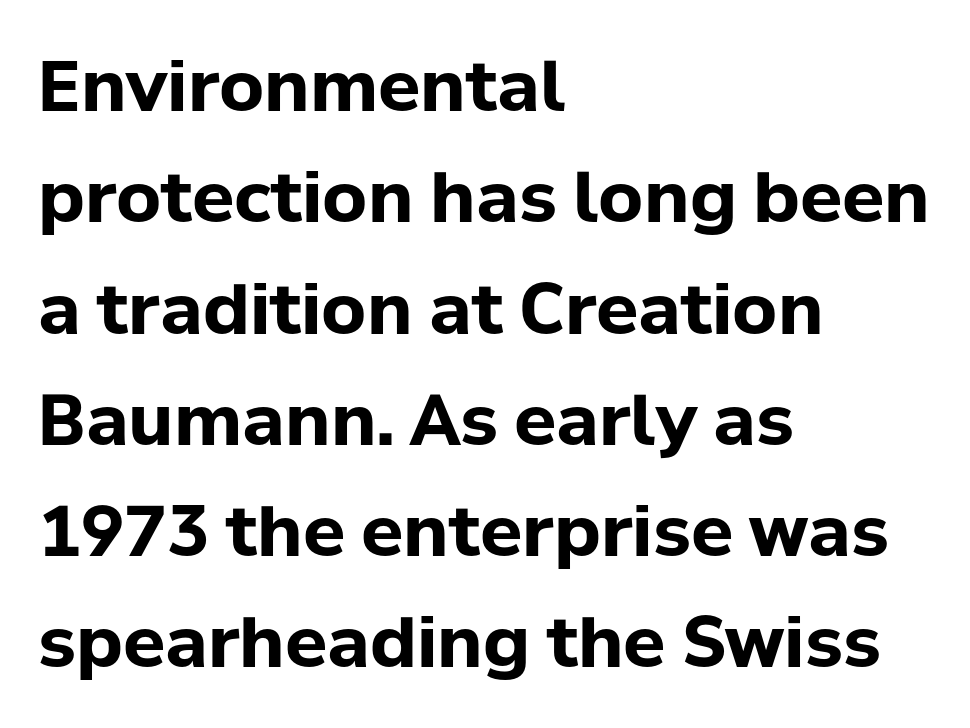
Q: Is the text bold? A: Yes.
Q: Is the text italic (slanted)? A: No, it is upright.
Q: Is the typeface a serif or a sans-serif typeface? A: Sans-serif.
Q: Is the text underlined? A: No.
Q: How is the paragraph aligned? A: Left-aligned.
Q: Is the spacing between letters normal or unusually wide? A: Normal.
Q: Is the spacing between lines tight, normal or loose? A: Normal.
Q: Width (condensed, normal, or wide)? A: Normal.
Q: Stroke contrast? A: Low.
Q: x-height? A: Medium.
Q: Monospaced? A: No.
